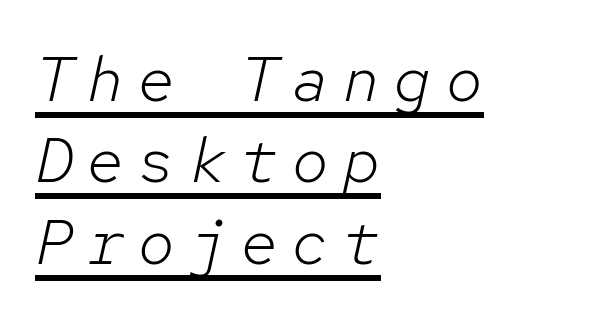
The image shows 64 px light type, italic (leaning right), monospaced; set left-aligned, normal line spacing (1.27x), unusually wide letter spacing (+0.2 em), underlined; low stroke contrast and a medium x-height.
